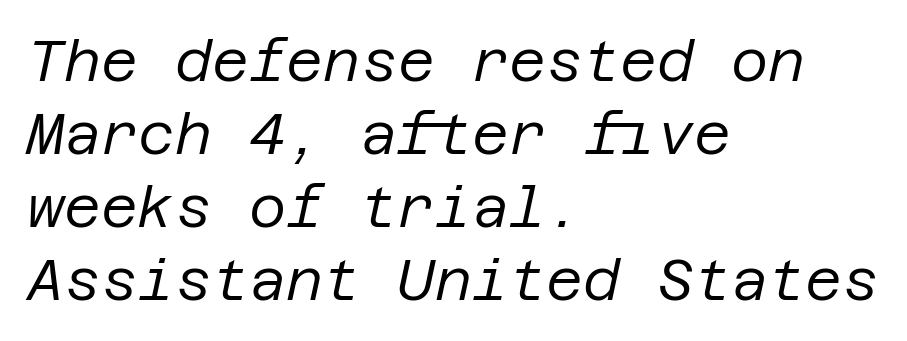
The string is rendered with underlining switched off. Left-aligned paragraph, ragged on the right. Quick note: italic. Baseline-to-baseline distance is the conventional proportion of letter height. No chunkiness to these letters — they're not bold.
